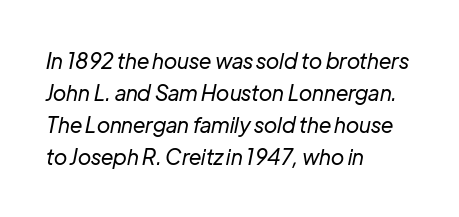
{"italic": "yes", "lean": "right", "slant_degrees": 12, "bold": "no", "underline": "no", "align": "left", "line_spacing": "normal", "line_spacing_ratio": 1.53, "letter_spacing": "normal", "letter_spacing_em": 0.0, "glyph_px": 21}
